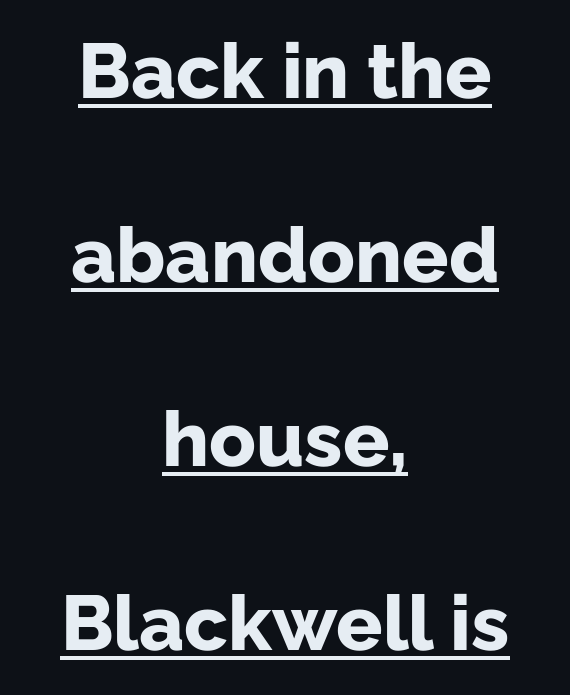
{"serif": "no", "italic": "no", "bold": "yes", "weight": "bold", "width": "normal", "stroke_contrast": "low", "x_height": "medium", "monospaced": "no", "underline": "yes", "align": "center", "line_spacing": "loose", "line_spacing_ratio": 2.39, "letter_spacing": "normal", "letter_spacing_em": 0.0, "glyph_px": 77}
